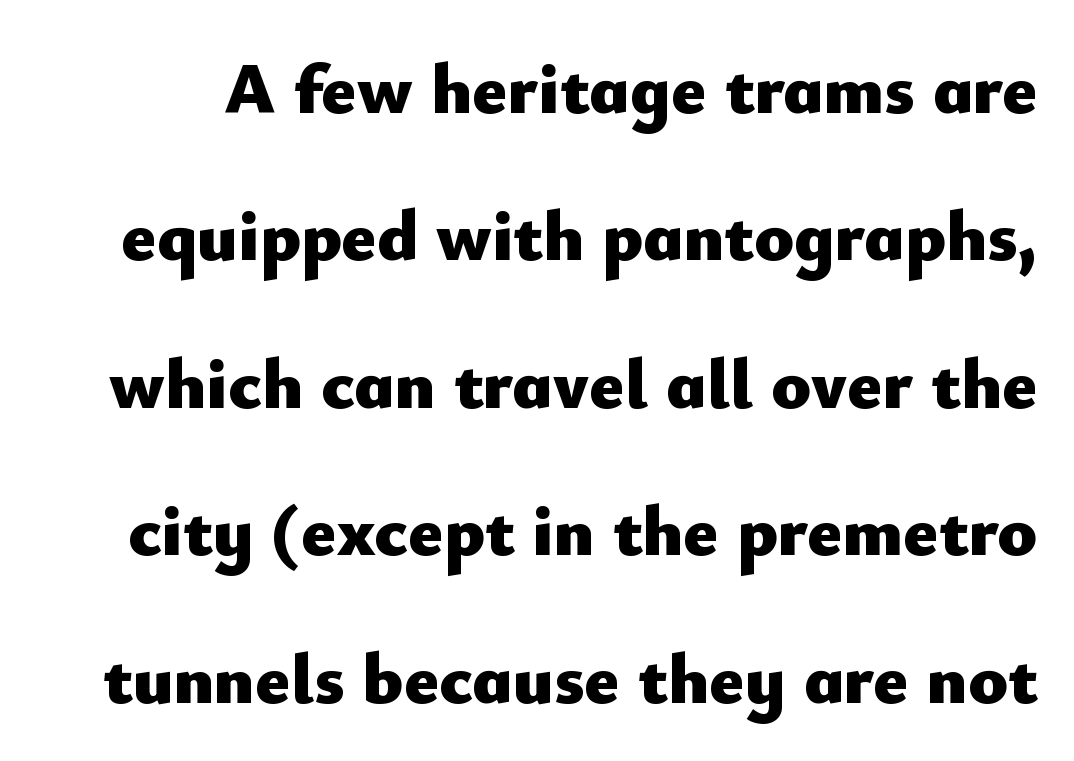
{"serif": "no", "italic": "no", "bold": "yes", "weight": "heavy", "width": "normal", "stroke_contrast": "low", "x_height": "small", "monospaced": "no", "underline": "no", "line_spacing": "loose", "line_spacing_ratio": 2.02, "letter_spacing": "normal", "letter_spacing_em": 0.0, "glyph_px": 73}
